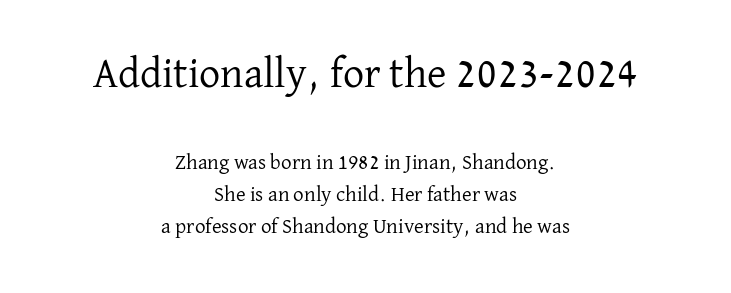
Q: Is the text bold? A: No.
Q: Is the text italic (slanted)? A: No, it is upright.
Q: Is the typeface a serif or a sans-serif typeface? A: Serif.
Q: Is the text underlined? A: No.
Q: How is the paragraph aligned? A: Centered.
Q: Is the spacing between letters normal or unusually wide? A: Normal.
Q: Is the spacing between lines tight, normal or loose? A: Normal.
Q: Which block of text is set in a larger size, the first (top) or the second (bottom)? A: The first (top) one.
Q: Width (condensed, normal, or wide)? A: Normal.
Q: Stroke contrast? A: Low.
Q: x-height? A: Medium.
Q: Monospaced? A: No.
